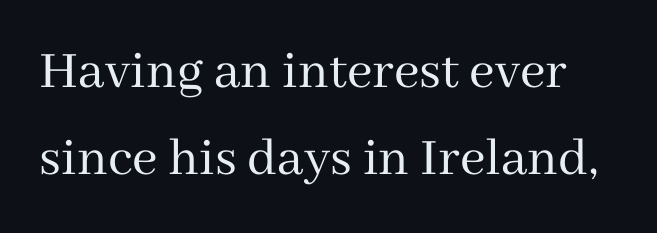
Successive baselines arrive at the customary interval. Type without underlining. These lines are composed in type with serifs. Proportional: the letters do not fall into vertical columns. Nothing heavy about these letters — not bold at all.
